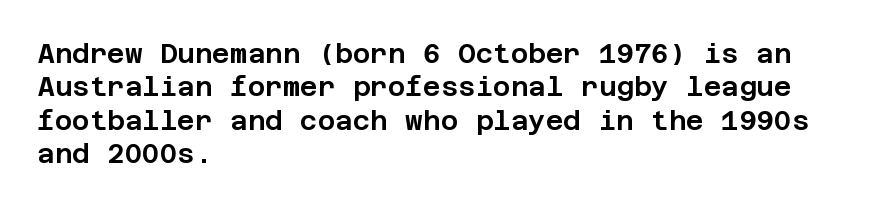
The image shows 27 px text type, upright; set left-aligned, line spacing 1.24x, normal letter spacing, not underlined.
